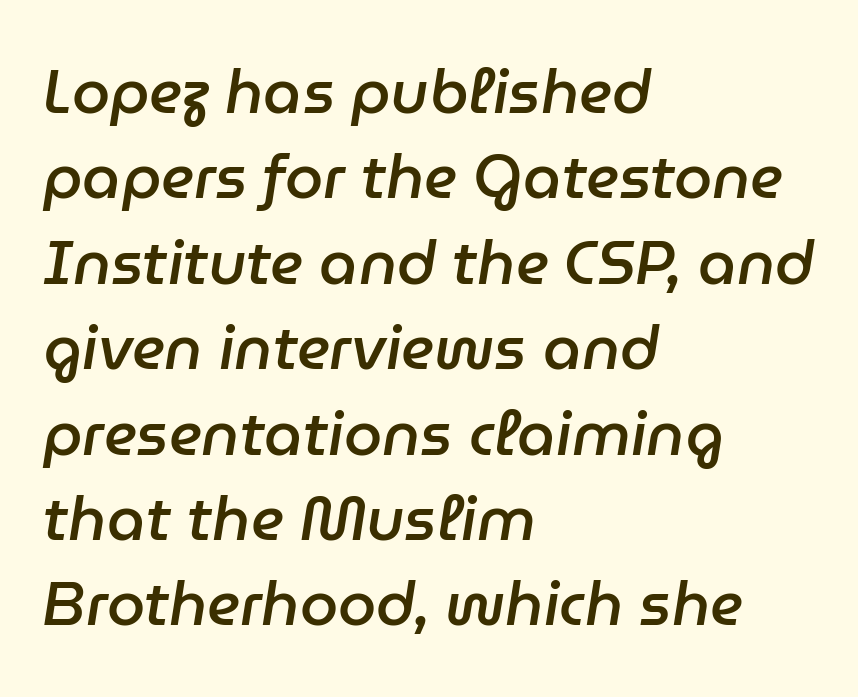
The image shows 61 px semibold type, italic (leaning right); set left-aligned, normal line spacing (1.4x), normal letter spacing, not underlined; low stroke contrast and a medium x-height.
